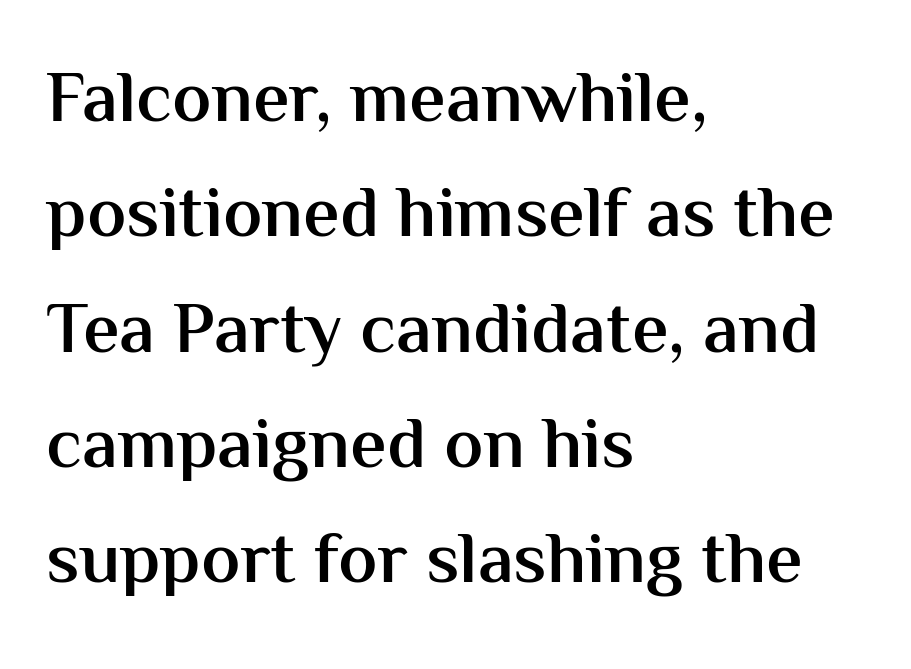
The image shows 73 px semibold sans-serif type, upright; set left-aligned, normal line spacing (1.58x), normal letter spacing, not underlined; medium stroke contrast and a medium x-height.
